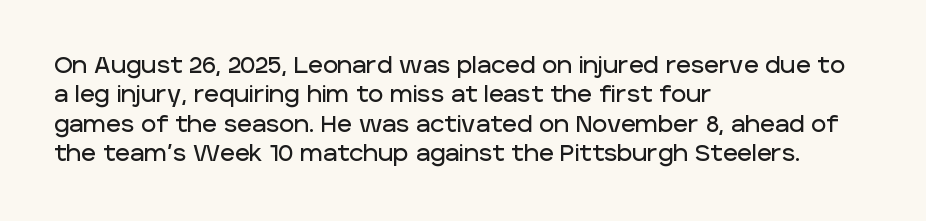
Q: Is the text italic (slanted)? A: No, it is upright.
Q: Is the text underlined? A: No.
Q: How is the paragraph aligned? A: Left-aligned.
Q: Is the spacing between letters normal or unusually wide? A: Normal.
Q: Is the spacing between lines tight, normal or loose? A: Normal.
